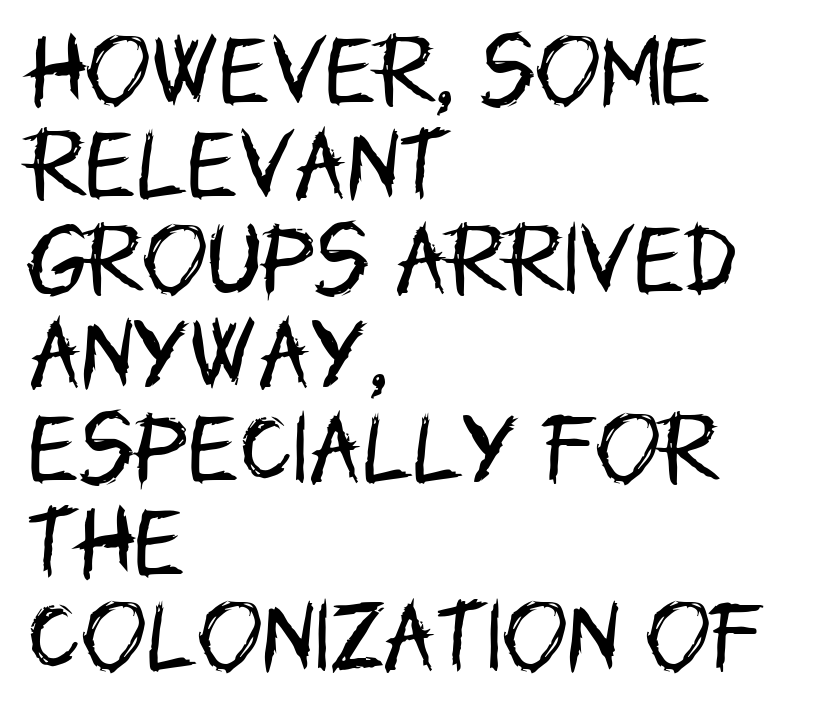
Caption: multi-line text, flush left, ragged right. Each word holds together tightly as a unit, with standard inter-letter gaps. Unlike a traditional serif, this face leaves its strokes unadorned. Spacing verdict: proportional, widths tailored to each character. This reads as an unemphasized weight, regular at the heaviest.
